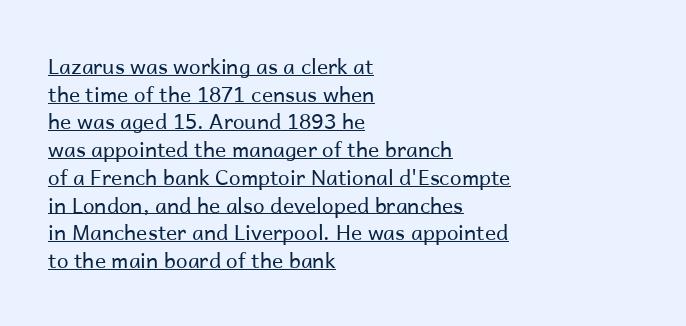
{"italic": "no", "bold": "no", "underline": "yes", "align": "left", "line_spacing": "normal", "line_spacing_ratio": 1.32, "letter_spacing": "normal", "letter_spacing_em": 0.0, "glyph_px": 21}
